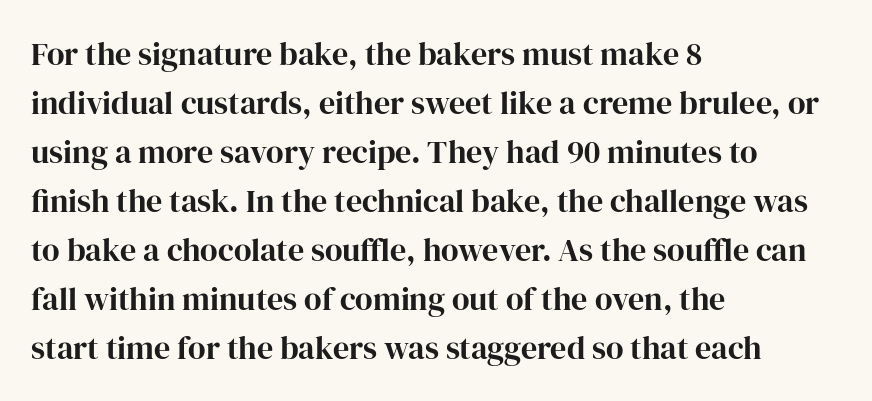
Q: Is the text bold? A: Yes.
Q: Is the text italic (slanted)? A: No, it is upright.
Q: Is the typeface a serif or a sans-serif typeface? A: Serif.
Q: Is the text underlined? A: No.
Q: How is the paragraph aligned? A: Left-aligned.
Q: Is the spacing between letters normal or unusually wide? A: Normal.
Q: Is the spacing between lines tight, normal or loose? A: Normal.
Q: Width (condensed, normal, or wide)? A: Normal.
Q: Stroke contrast? A: High.
Q: x-height? A: Medium.
Q: Monospaced? A: No.
